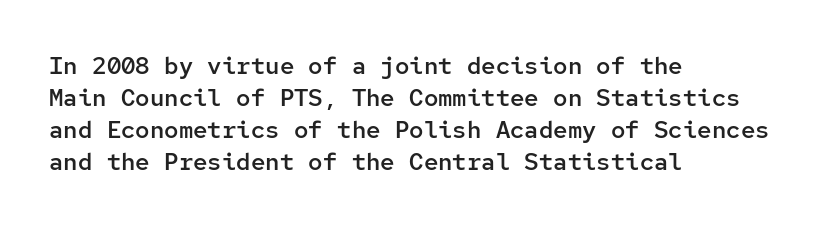
{"italic": "no", "bold": "semi", "underline": "no", "align": "left", "line_spacing": "normal", "line_spacing_ratio": 1.34, "letter_spacing": "normal", "letter_spacing_em": 0.0, "glyph_px": 24}
